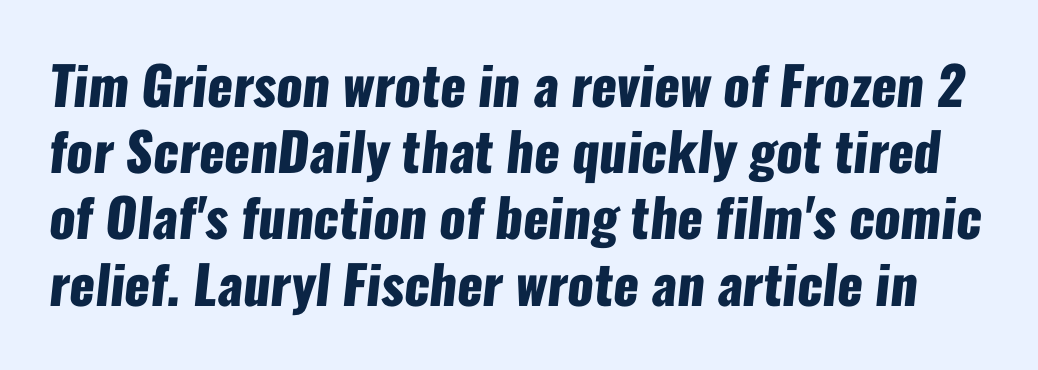
Q: Is the text bold? A: Yes.
Q: Is the typeface a serif or a sans-serif typeface? A: Sans-serif.
Q: Is the text underlined? A: No.
Q: Is the spacing between letters normal or unusually wide? A: Normal.
Q: Is the spacing between lines tight, normal or loose? A: Normal.
Q: Width (condensed, normal, or wide)? A: Condensed.
Q: Stroke contrast? A: Low.
Q: x-height? A: Medium.
Q: Monospaced? A: No.
